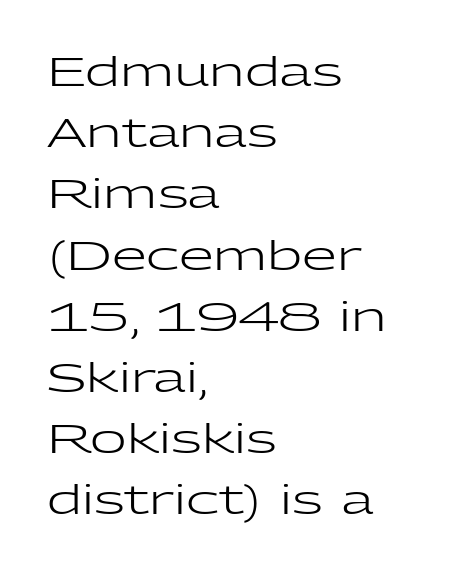
{"serif": "no", "italic": "no", "bold": "no", "weight": "regular", "width": "wide", "stroke_contrast": "low", "x_height": "medium", "monospaced": "no", "underline": "no", "align": "left", "line_spacing": "normal", "line_spacing_ratio": 1.53, "letter_spacing": "normal", "letter_spacing_em": 0.0, "glyph_px": 40}
